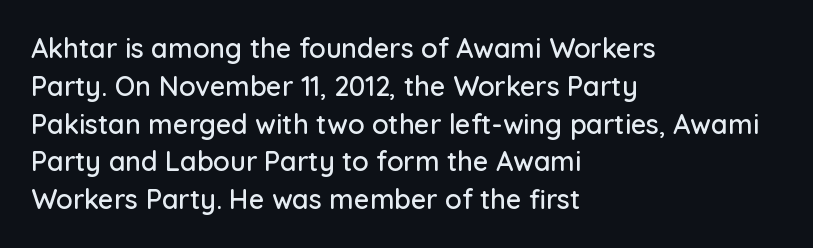
{"italic": "no", "underline": "no", "align": "left", "line_spacing": "normal", "line_spacing_ratio": 1.4, "letter_spacing": "normal", "letter_spacing_em": 0.0, "glyph_px": 27}
